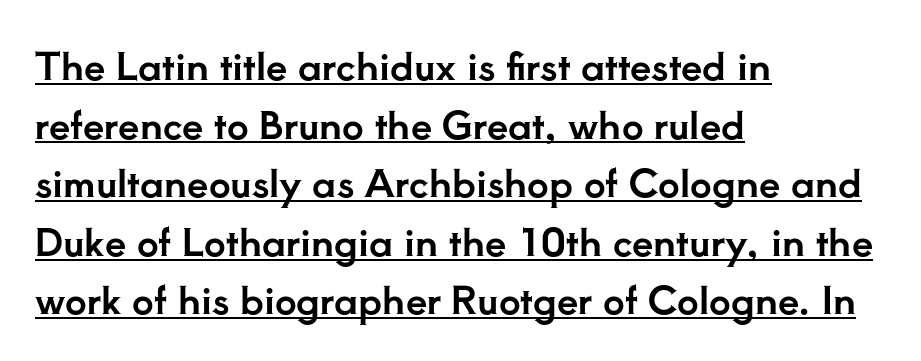
The image shows 38 px serif type, upright; set left-aligned, normal line spacing (1.54x), normal letter spacing, underlined; low stroke contrast and a small x-height.
